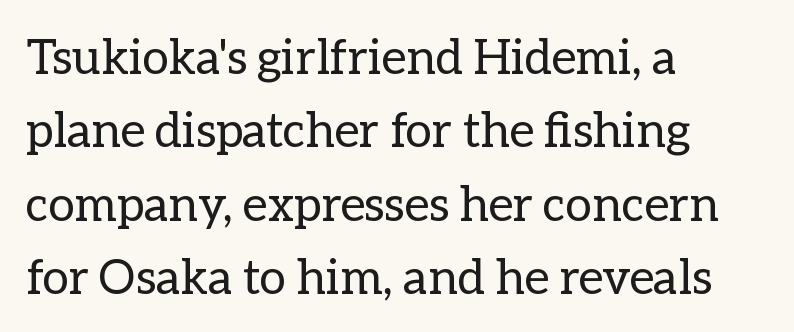
The image shows 48 px regular-weight type, upright; set left-aligned, normal line spacing (1.53x), normal letter spacing, not underlined; low stroke contrast and a medium x-height.
